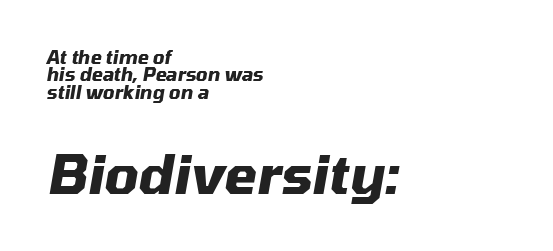
An italicized treatment has been applied to the whole sample. This block would grow much taller if given ordinary leading; it's compressed now. The passage shown is emphatically bold. Just letters on the line, the space beneath them empty.
